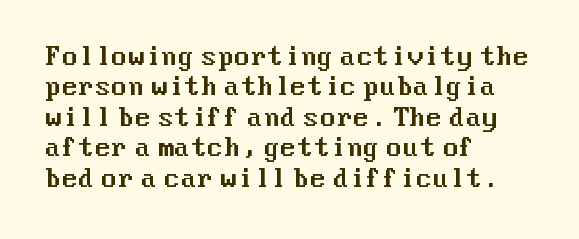
The image shows 24 px text type, upright; set left-aligned, normal line spacing (1.27x), normal letter spacing, not underlined.
